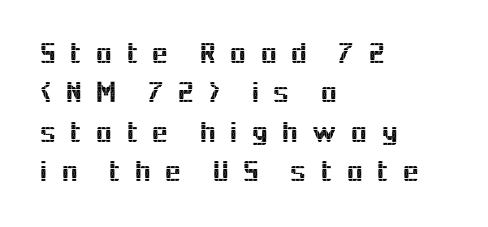
How are the letters spaced? Widely, with obvious added tracking. The passage shown is not underscored anywhere. Line starts are locked; line ends wander. This sample uses a sans-serif face. You could not count columns in this text — the font is proportionally spaced. The axis of the letterforms is exactly vertical.
